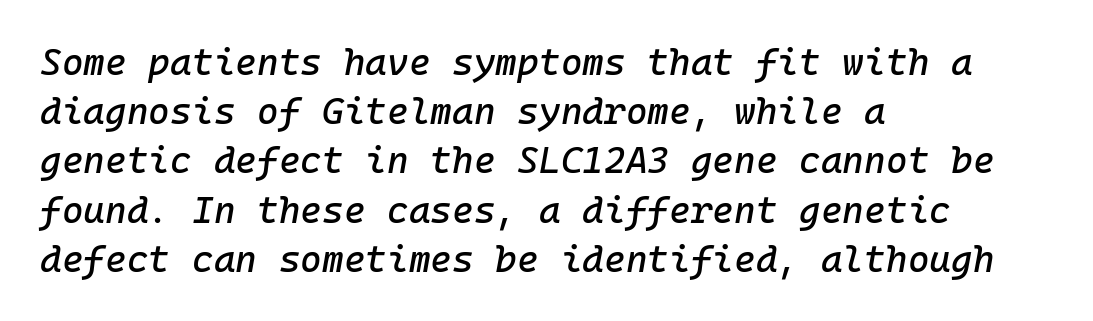
Q: Is the text italic (slanted)? A: Yes, it leans right by about 10 degrees.
Q: Is the text underlined? A: No.
Q: How is the paragraph aligned? A: Left-aligned.
Q: Is the spacing between letters normal or unusually wide? A: Normal.
Q: Is the spacing between lines tight, normal or loose? A: Normal.
Q: Width (condensed, normal, or wide)? A: Normal.
Q: Stroke contrast? A: Low.
Q: x-height? A: Medium.
Q: Monospaced? A: Yes.
